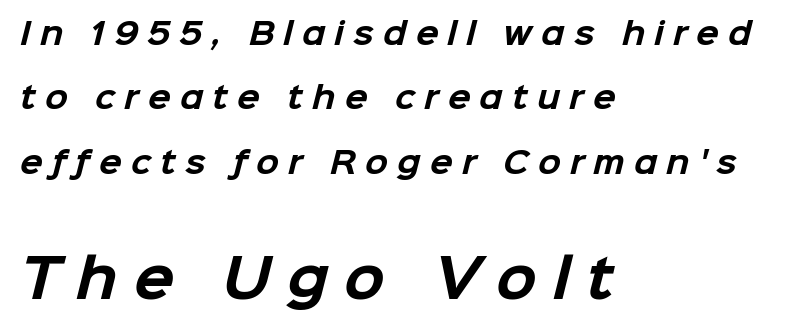
The image shows 53 px bold sans-serif type; set left-aligned, loose line spacing (2.15x), unusually wide letter spacing (+0.3 em), not underlined; the second (bottom) block is 1.77x larger; low stroke contrast and a medium x-height.
